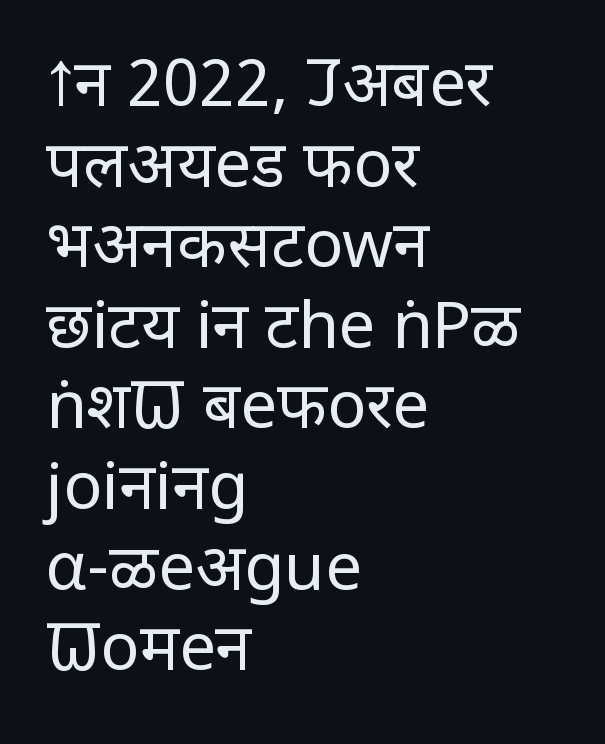
Stem width sits at or under what a default text font uses. Characters follow at the spacing the type designer built in. Which margin do the lines hug? The left one — the right edge is uneven. Proportional: the letters do not fall into vertical columns.
